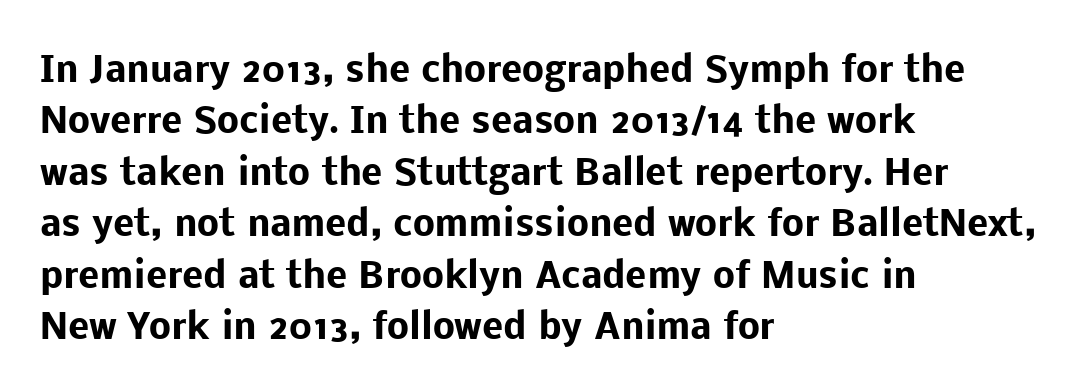
Q: Is the text bold? A: Yes.
Q: Is the text italic (slanted)? A: No, it is upright.
Q: Is the typeface a serif or a sans-serif typeface? A: Sans-serif.
Q: Is the text underlined? A: No.
Q: How is the paragraph aligned? A: Left-aligned.
Q: Is the spacing between letters normal or unusually wide? A: Normal.
Q: Is the spacing between lines tight, normal or loose? A: Normal.
Q: Width (condensed, normal, or wide)? A: Normal.
Q: Stroke contrast? A: Low.
Q: x-height? A: Medium.
Q: Monospaced? A: No.
